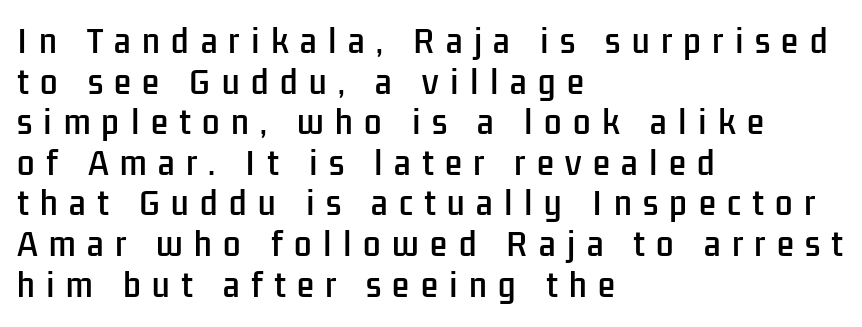
Q: Is the text italic (slanted)? A: No, it is upright.
Q: Is the typeface a serif or a sans-serif typeface? A: Sans-serif.
Q: Is the text underlined? A: No.
Q: How is the paragraph aligned? A: Left-aligned.
Q: Is the spacing between letters normal or unusually wide? A: Unusually wide.
Q: Is the spacing between lines tight, normal or loose? A: Normal.
Q: Width (condensed, normal, or wide)? A: Condensed.
Q: Stroke contrast? A: Low.
Q: x-height? A: Medium.
Q: Monospaced? A: No.
